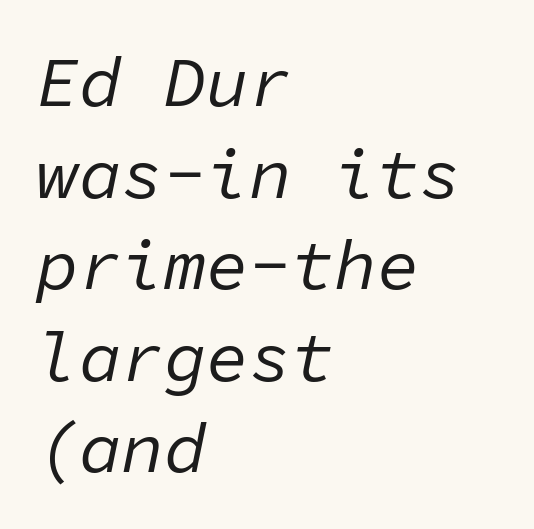
{"italic": "yes", "lean": "right", "slant_degrees": 11, "bold": "no", "weight": "regular", "width": "normal", "stroke_contrast": "low", "x_height": "medium", "monospaced": "yes", "underline": "no", "align": "left", "line_spacing": "normal", "line_spacing_ratio": 1.29, "letter_spacing": "normal", "letter_spacing_em": 0.0, "glyph_px": 71}
